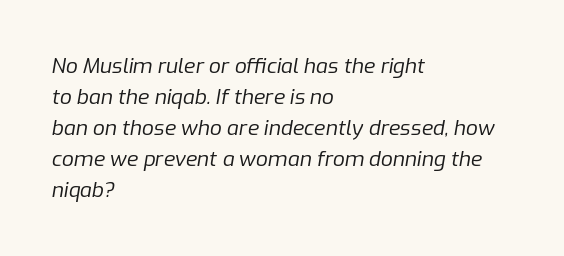
{"italic": "yes", "lean": "right", "slant_degrees": 9, "bold": "no", "underline": "no", "align": "left", "line_spacing": "normal", "line_spacing_ratio": 1.48, "letter_spacing": "normal", "letter_spacing_em": 0.0, "glyph_px": 21}
